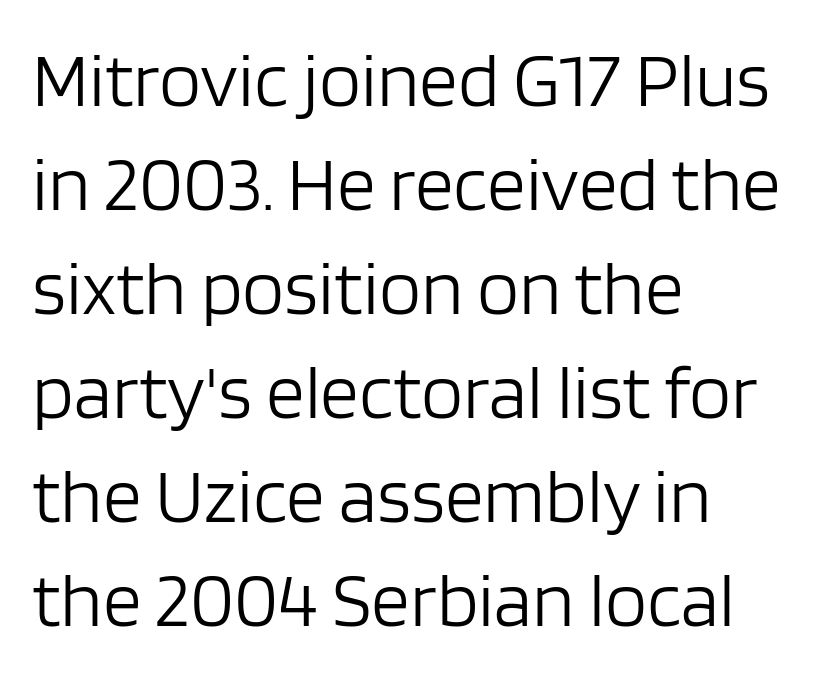
The image shows 77 px light sans-serif type, upright; set left-aligned, normal line spacing (1.35x), normal letter spacing, not underlined; low stroke contrast and a large x-height.
